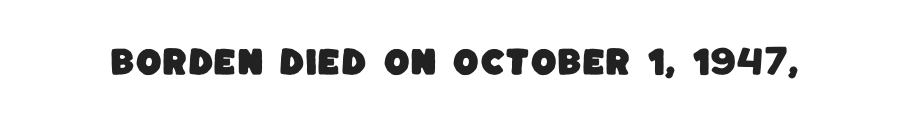
Q: Is the typeface a serif or a sans-serif typeface? A: Sans-serif.
Q: Is the text underlined? A: No.
Q: Is the spacing between letters normal or unusually wide? A: Normal.
Q: Width (condensed, normal, or wide)? A: Normal.
Q: Stroke contrast? A: Low.
Q: x-height? A: Large.
Q: Monospaced? A: No.
